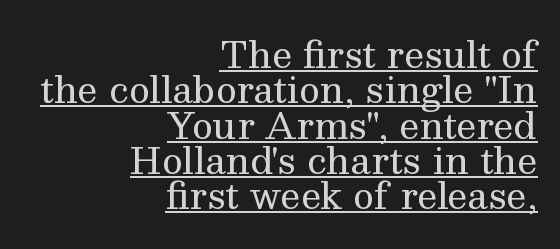
{"serif": "yes", "italic": "no", "bold": "no", "weight": "regular", "width": "normal", "stroke_contrast": "medium", "x_height": "medium", "monospaced": "no", "underline": "yes", "align": "right", "line_spacing": "tight", "line_spacing_ratio": 0.98, "letter_spacing": "normal", "letter_spacing_em": 0.0, "glyph_px": 36}
